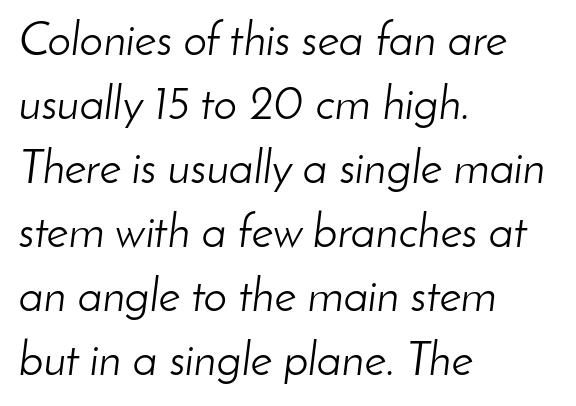
Leftover space on each line is placed entirely after the last word. Descenders are the only things crossing below the line. Weight: not bold — regular or lighter. Does the lettering tilt? It does — this is italic. The horizontal fit of the characters is conventional and even. Interline gaps are of average width in this sample.
